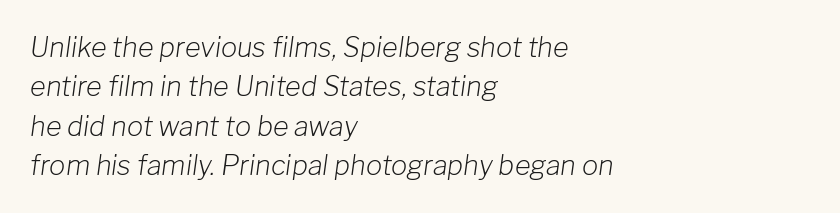
Q: Is the text bold? A: No.
Q: Is the text italic (slanted)? A: Yes, it leans right by about 8 degrees.
Q: Is the text underlined? A: No.
Q: How is the paragraph aligned? A: Left-aligned.
Q: Is the spacing between letters normal or unusually wide? A: Normal.
Q: Is the spacing between lines tight, normal or loose? A: Normal.
